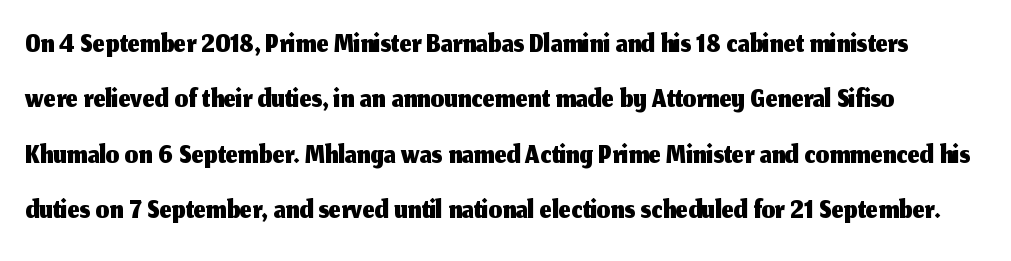
The letters advance in unequal steps, a hallmark of proportional type. Italic: no, the glyphs are upright roman. Has an underline been added? It has not. The designer left line spacing at the default.
